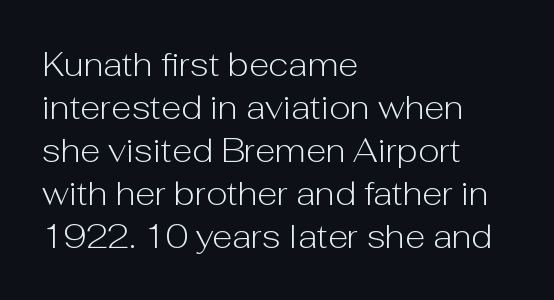
The image shows 33 px light sans-serif type, upright; set left-aligned, normal line spacing (1.3x), normal letter spacing, not underlined; low stroke contrast and a medium x-height.
